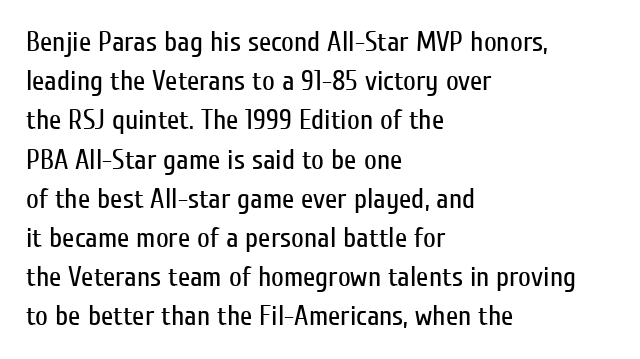
The image shows 28 px regular-weight, condensed sans-serif type, upright; set left-aligned, normal line spacing (1.4x), normal letter spacing, not underlined; low stroke contrast and a medium x-height.
